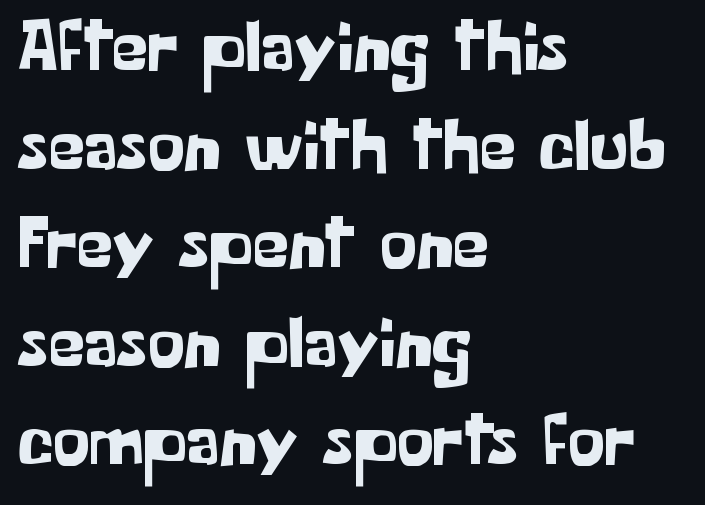
The image shows 73 px sans-serif type, upright; set left-aligned, normal line spacing (1.35x), normal letter spacing, not underlined; low stroke contrast and a medium x-height.
